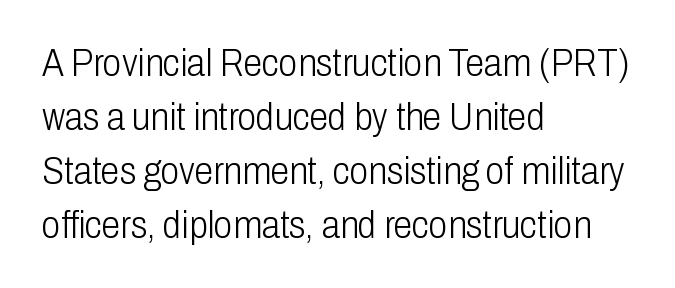
Varying glyph widths throughout — classic text-font behaviour. Leftover space on each line is placed entirely after the last word. The weight tops out at a normal text grade. Glance below the letters and you will spot only blank space. Nope, not italic — everything's standing straight.
